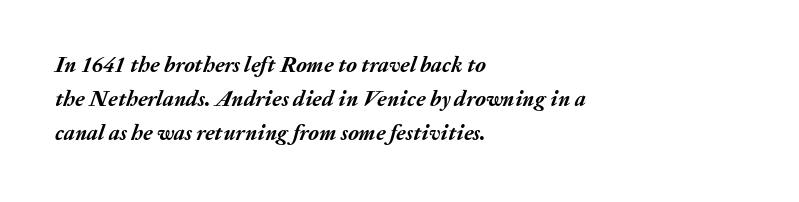
Does extra space separate the letters? No, they use regular spacing. The strokes are fattened all the way to bold. The space between consecutive lines is moderate. Does the lettering tilt? It does — this is italic. The baseline area is clear.
